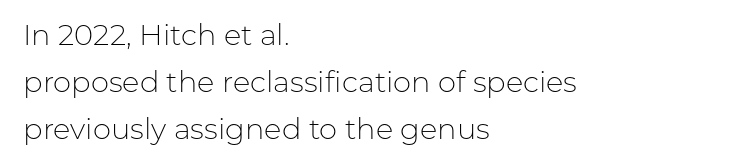
Characters remain perfectly vertical along every line. Each stroke keeps to a modest, everyday thickness or less. This sample uses plain, unmodified letter spacing. The foot of each line stays bare and open. The line-height multiplier appears to be the usual default.
